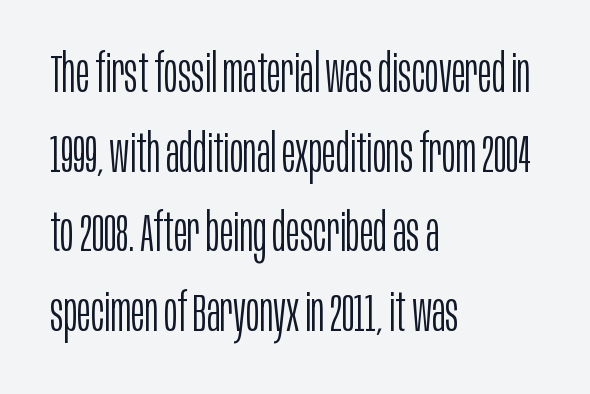
The image shows 52 px light, condensed sans-serif type, upright; set left-aligned, normal line spacing (1.53x), normal letter spacing, not underlined; low stroke contrast and a large x-height.
